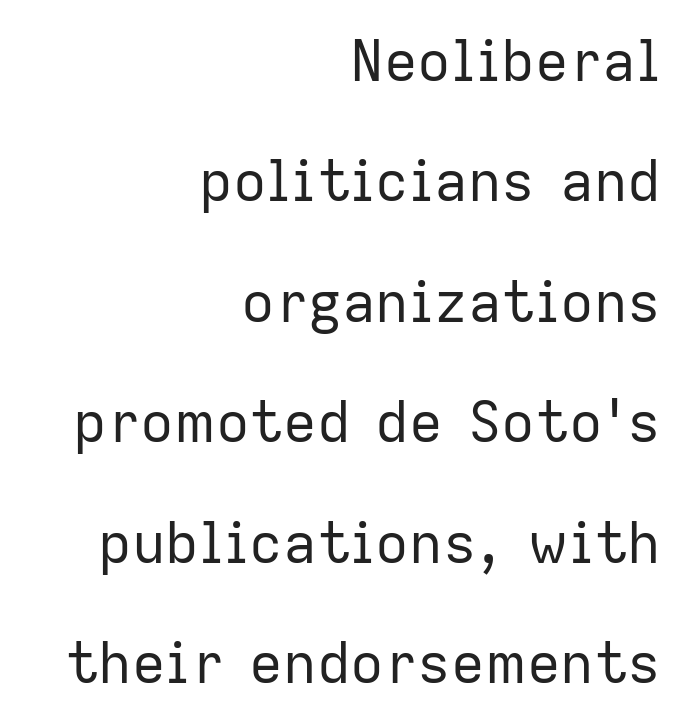
{"serif": "no", "italic": "no", "bold": "no", "weight": "regular", "width": "normal", "stroke_contrast": "low", "x_height": "medium", "monospaced": "no", "underline": "no", "align": "right", "line_spacing": "loose", "line_spacing_ratio": 2.15, "letter_spacing": "normal", "letter_spacing_em": 0.0, "glyph_px": 56}
